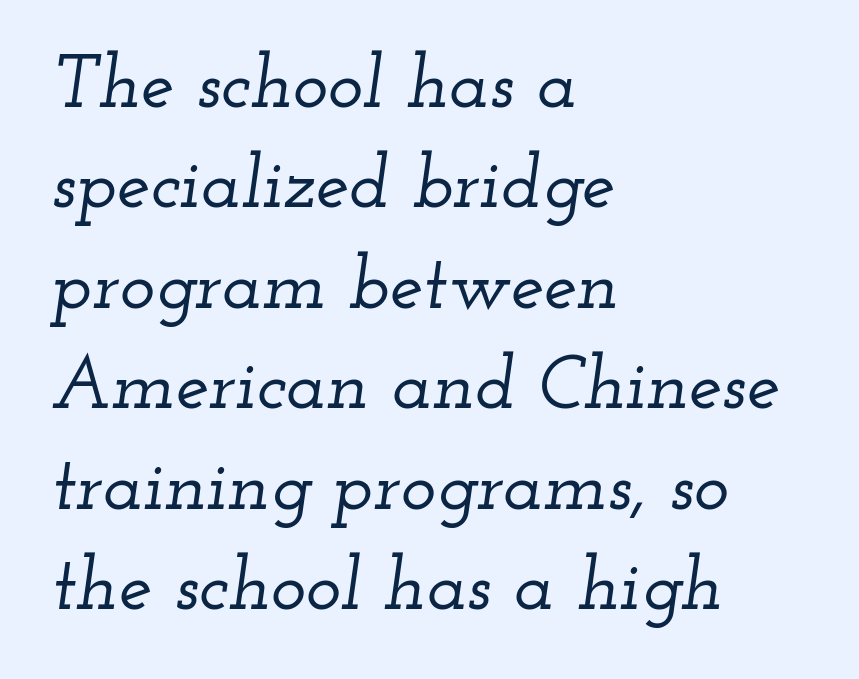
The image shows 75 px wide serif type, italic (leaning right); set left-aligned, normal line spacing (1.34x), normal letter spacing, not underlined; low stroke contrast and a small x-height.
